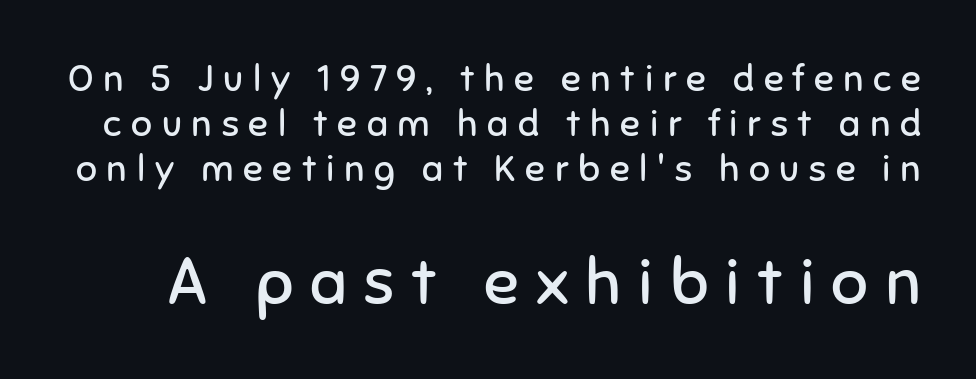
The image shows 65 px regular-weight sans-serif type, upright; set line spacing 1.21x, unusually wide letter spacing (+0.26 em), not underlined; the second (bottom) block is 1.76x larger; low stroke contrast and a medium x-height.
